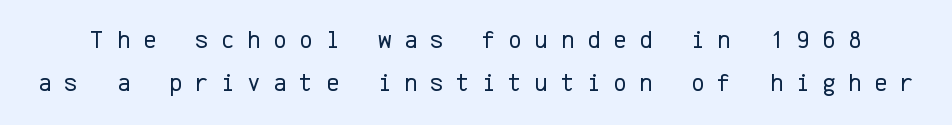
{"italic": "no", "bold": "no", "underline": "no", "line_spacing": "normal", "line_spacing_ratio": 1.66, "letter_spacing": "wide", "letter_spacing_em": 0.48, "glyph_px": 26}
